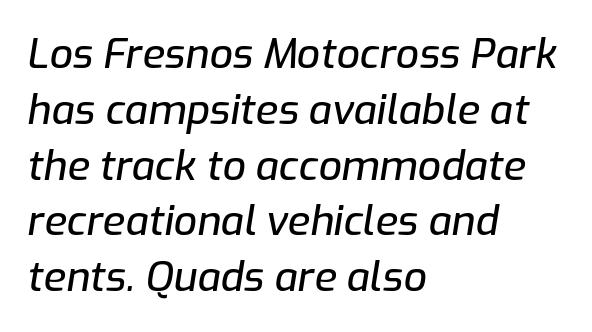
Q: Is the text italic (slanted)? A: Yes, it leans right by about 9 degrees.
Q: Is the text underlined? A: No.
Q: How is the paragraph aligned? A: Left-aligned.
Q: Is the spacing between letters normal or unusually wide? A: Normal.
Q: Is the spacing between lines tight, normal or loose? A: Normal.
Q: Width (condensed, normal, or wide)? A: Normal.
Q: Stroke contrast? A: Low.
Q: x-height? A: Medium.
Q: Monospaced? A: No.
